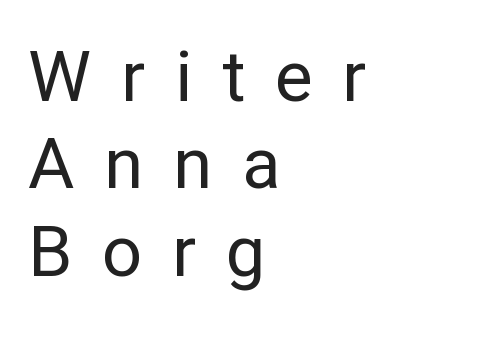
Alignment: flush left. To sum up the face: it is a sans, with no serifs. Each letter keeps its own natural width here, so spacing adapts to shape. Is the type heavy? It reads as light-to-regular instead. The tracking reads as deliberately expanded to a designer's eye.
